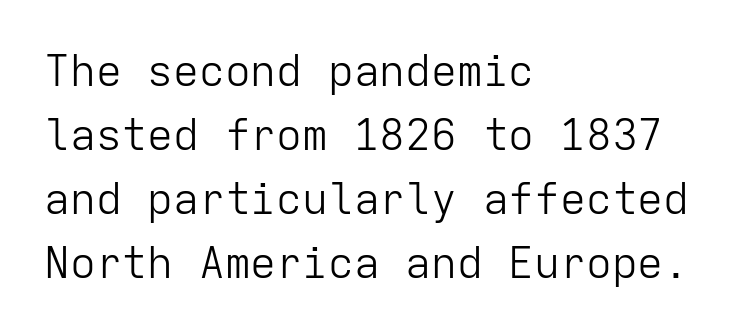
The image shows 43 px light sans-serif type, upright, monospaced; set left-aligned, normal line spacing (1.49x), normal letter spacing, not underlined; low stroke contrast and a medium x-height.
